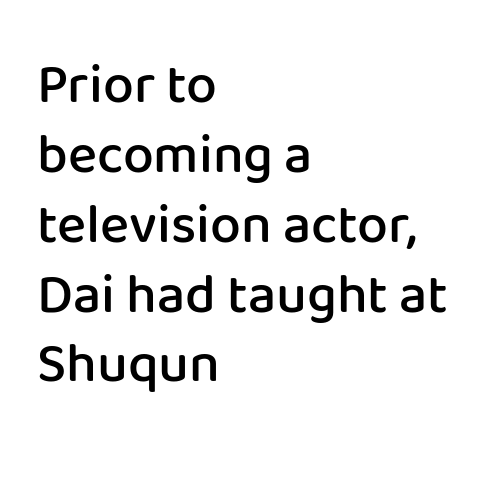
{"serif": "no", "italic": "no", "bold": "semi", "weight": "semibold", "width": "normal", "stroke_contrast": "low", "x_height": "medium", "monospaced": "no", "underline": "no", "align": "left", "line_spacing": "normal", "line_spacing_ratio": 1.27, "letter_spacing": "normal", "letter_spacing_em": 0.0, "glyph_px": 55}
